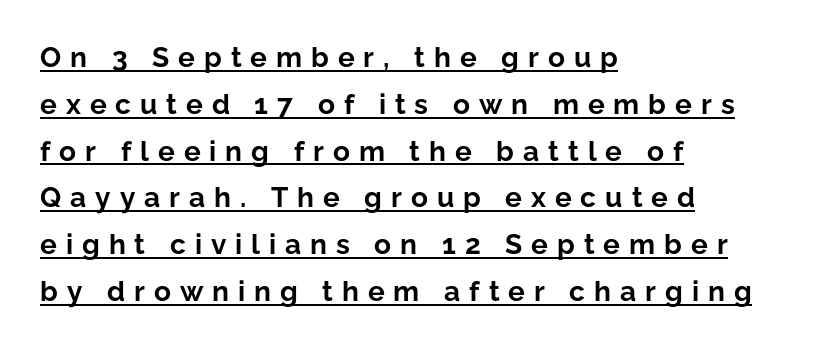
The rag falls on the right side of this text block. The face used here is proportionally spaced, like ordinary book or web type. The tracking jumps out immediately: characters are airy and widely separated. If you measured baseline to baseline, you'd find a middling distance. Does the lettering tilt? It doesn't — this is upright. Regarding serifs, this sample does without them.
